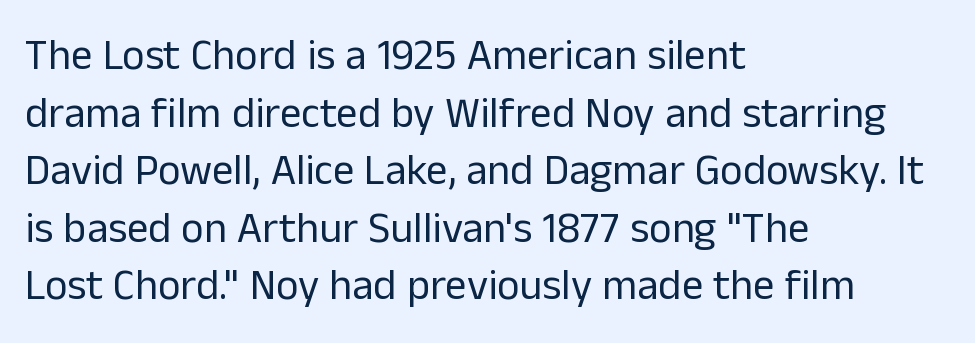
Q: Is the text bold? A: No.
Q: Is the text italic (slanted)? A: No, it is upright.
Q: Is the typeface a serif or a sans-serif typeface? A: Sans-serif.
Q: Is the text underlined? A: No.
Q: How is the paragraph aligned? A: Left-aligned.
Q: Is the spacing between letters normal or unusually wide? A: Normal.
Q: Is the spacing between lines tight, normal or loose? A: Normal.
Q: Width (condensed, normal, or wide)? A: Normal.
Q: Stroke contrast? A: Low.
Q: x-height? A: Medium.
Q: Monospaced? A: No.
